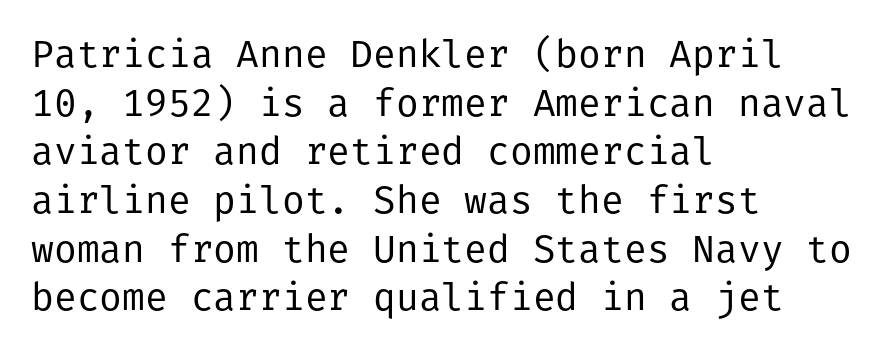
Compared with typical body copy, the letter spacing here is the same. Descenders are the only things crossing below the line. Weight: regular or lighter. Regarding leading, the lines here are spaced in the standard way. What kind of face is this? One without serifs — a sans. Posture: straight, roman, zero tilt.
